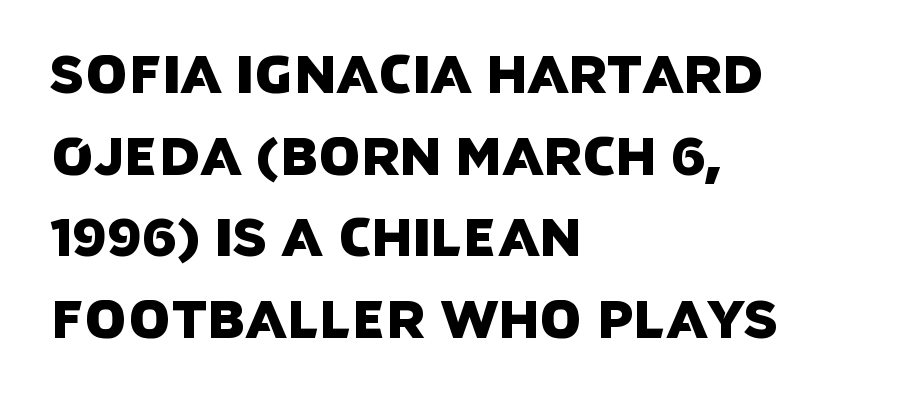
Vertically, the passage feels balanced, rows spaced as you'd expect. Nothing unusual about the tracking: characters are spaced as the font intends. Proportional: the letters do not fall into vertical columns. Decoration check: the copy has no underline.
